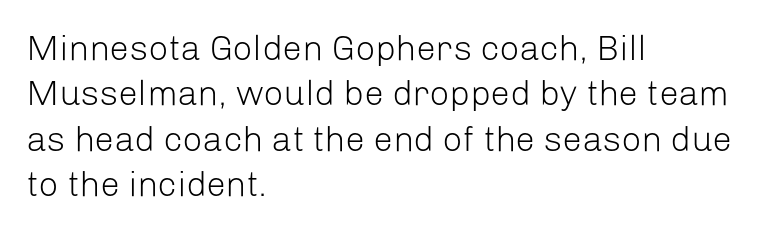
{"serif": "no", "italic": "no", "bold": "no", "weight": "light", "width": "normal", "stroke_contrast": "low", "x_height": "medium", "monospaced": "no", "underline": "no", "align": "left", "line_spacing": "normal", "line_spacing_ratio": 1.3, "letter_spacing": "normal", "letter_spacing_em": 0.0, "glyph_px": 35}
